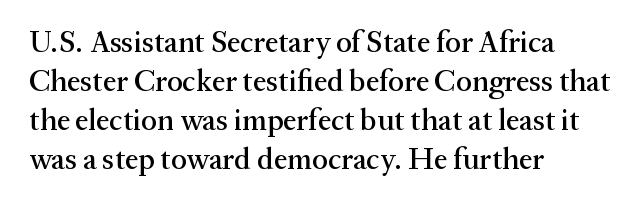
The image shows 30 px serif type, upright; set left-aligned, normal line spacing (1.3x), normal letter spacing, not underlined; medium stroke contrast and a medium x-height.
